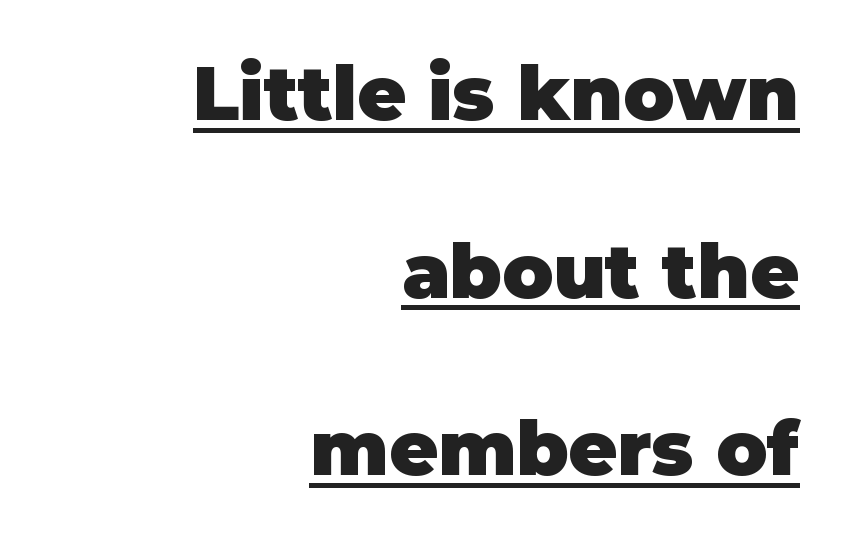
The image shows 75 px heavy sans-serif type, upright; set right-aligned, loose line spacing (2.37x), normal letter spacing, underlined; low stroke contrast and a large x-height.
